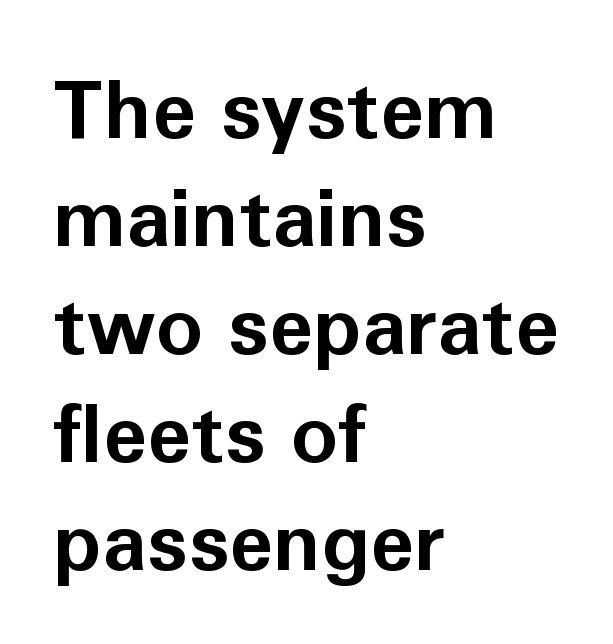
{"serif": "no", "italic": "no", "bold": "yes", "weight": "bold", "width": "normal", "stroke_contrast": "low", "x_height": "medium", "monospaced": "no", "underline": "no", "align": "left", "line_spacing": "normal", "line_spacing_ratio": 1.35, "letter_spacing": "normal", "letter_spacing_em": 0.0, "glyph_px": 80}
